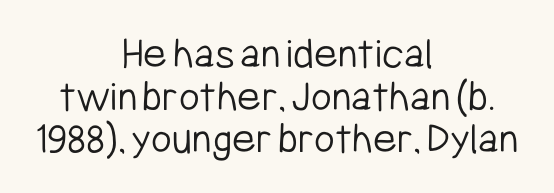
{"serif": "no", "italic": "no", "bold": "no", "weight": "light", "width": "condensed", "stroke_contrast": "low", "x_height": "medium", "monospaced": "no", "underline": "no", "align": "center", "line_spacing": "tight", "line_spacing_ratio": 0.95, "letter_spacing": "normal", "letter_spacing_em": 0.0, "glyph_px": 45}
